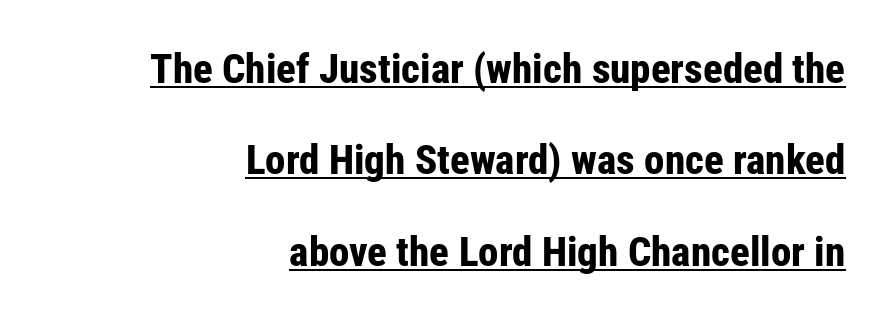
Q: Is the text bold? A: Yes.
Q: Is the text italic (slanted)? A: No, it is upright.
Q: Is the typeface a serif or a sans-serif typeface? A: Sans-serif.
Q: Is the text underlined? A: Yes.
Q: How is the paragraph aligned? A: Right-aligned.
Q: Is the spacing between letters normal or unusually wide? A: Normal.
Q: Is the spacing between lines tight, normal or loose? A: Loose.
Q: Width (condensed, normal, or wide)? A: Condensed.
Q: Stroke contrast? A: Low.
Q: x-height? A: Medium.
Q: Monospaced? A: No.
